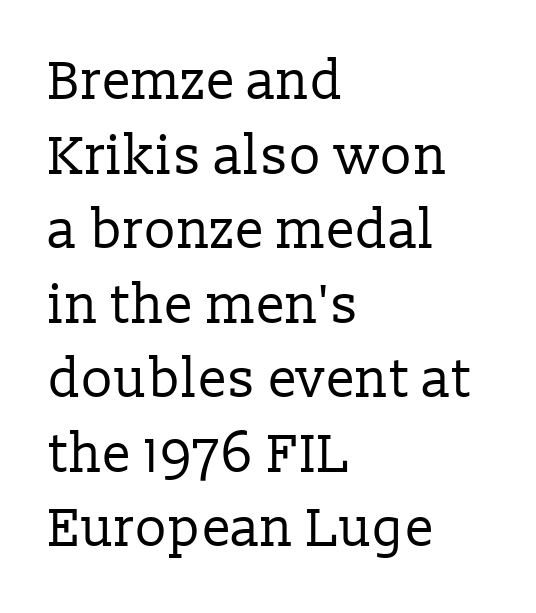
Q: Is the text bold? A: No.
Q: Is the text italic (slanted)? A: No, it is upright.
Q: Is the typeface a serif or a sans-serif typeface? A: Serif.
Q: Is the text underlined? A: No.
Q: How is the paragraph aligned? A: Left-aligned.
Q: Is the spacing between letters normal or unusually wide? A: Normal.
Q: Is the spacing between lines tight, normal or loose? A: Normal.
Q: Width (condensed, normal, or wide)? A: Normal.
Q: Stroke contrast? A: Low.
Q: x-height? A: Medium.
Q: Monospaced? A: No.
